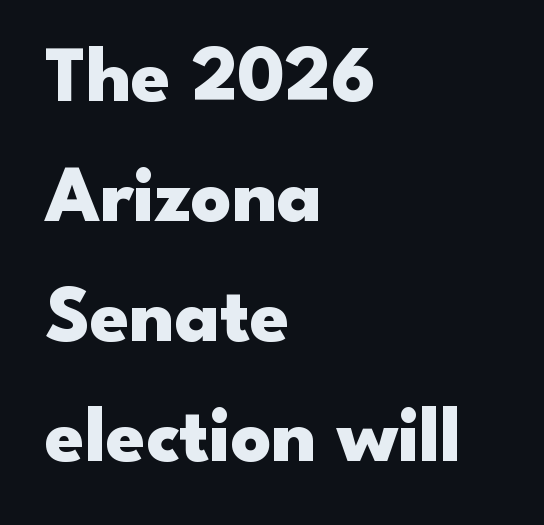
The image shows 79 px heavy, wide sans-serif type, upright; set left-aligned, normal line spacing (1.52x), normal letter spacing, not underlined; low stroke contrast and a small x-height.
